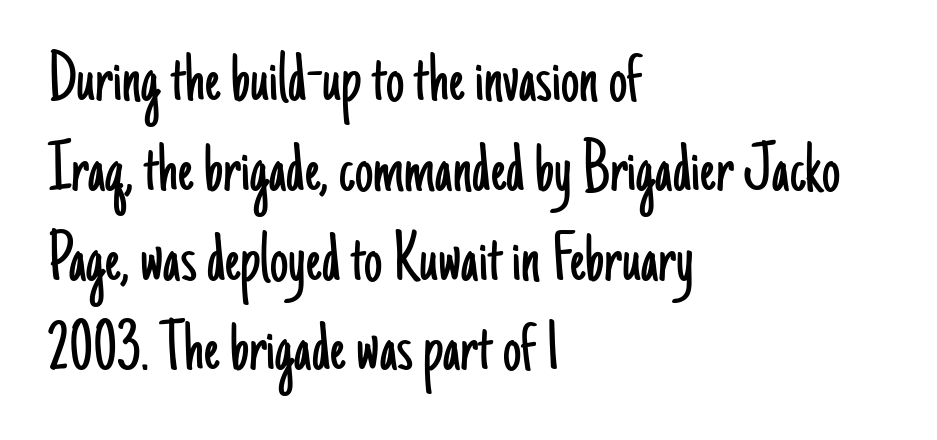
The image shows 73 px light, condensed sans-serif type, upright; set left-aligned, line spacing 1.23x, normal letter spacing, not underlined; low stroke contrast and a small x-height.
